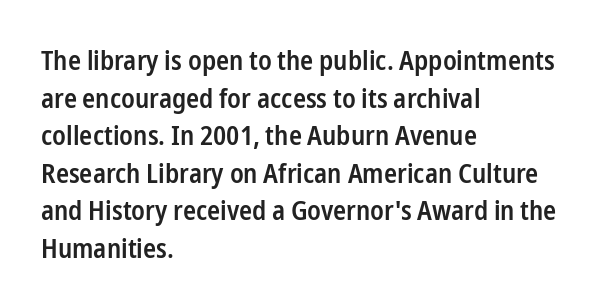
Q: Is the text bold? A: Semi-bold.
Q: Is the text italic (slanted)? A: No, it is upright.
Q: Is the text underlined? A: No.
Q: How is the paragraph aligned? A: Left-aligned.
Q: Is the spacing between letters normal or unusually wide? A: Normal.
Q: Is the spacing between lines tight, normal or loose? A: Normal.
